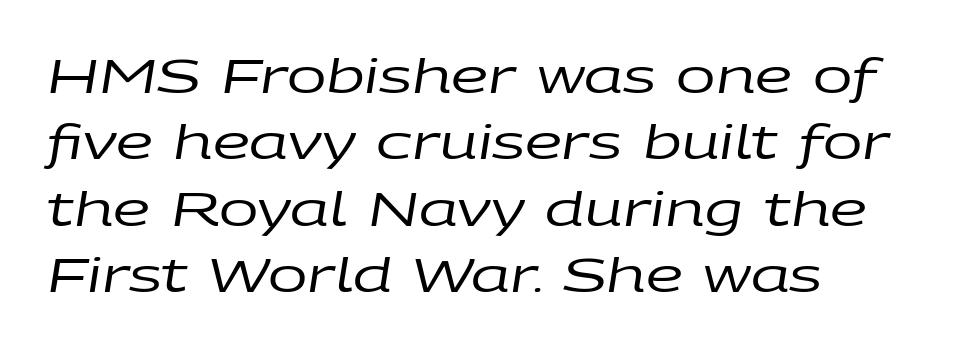
Default kerning and tracking; the words read as compact shapes. Italic: yes, the glyphs are oblique. The gap between lines stays unmarked. No heavy texture on the line: the type isn't bold.
